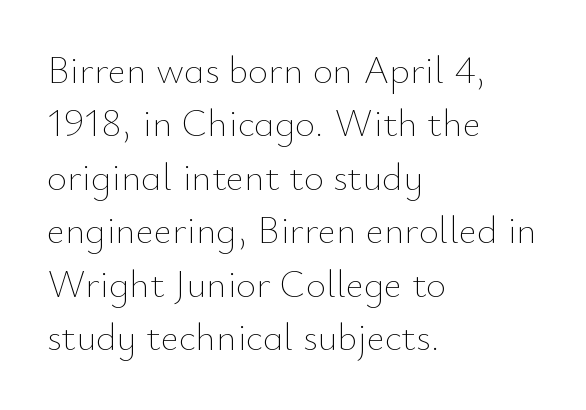
Q: Is the text bold? A: No.
Q: Is the text italic (slanted)? A: No, it is upright.
Q: Is the text underlined? A: No.
Q: How is the paragraph aligned? A: Left-aligned.
Q: Is the spacing between letters normal or unusually wide? A: Normal.
Q: Is the spacing between lines tight, normal or loose? A: Normal.
Q: Width (condensed, normal, or wide)? A: Normal.
Q: Stroke contrast? A: Low.
Q: x-height? A: Small.
Q: Monospaced? A: No.
